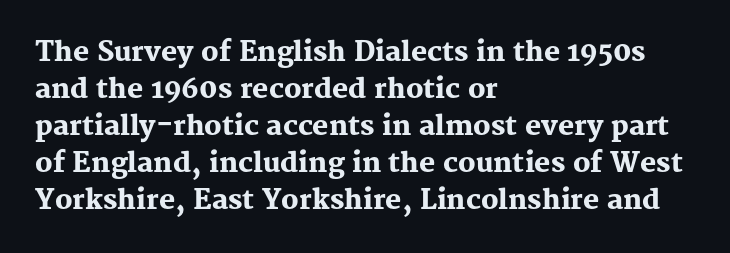
Q: Is the text bold? A: Yes.
Q: Is the text italic (slanted)? A: No, it is upright.
Q: Is the text underlined? A: No.
Q: How is the paragraph aligned? A: Left-aligned.
Q: Is the spacing between letters normal or unusually wide? A: Normal.
Q: Is the spacing between lines tight, normal or loose? A: Normal.
